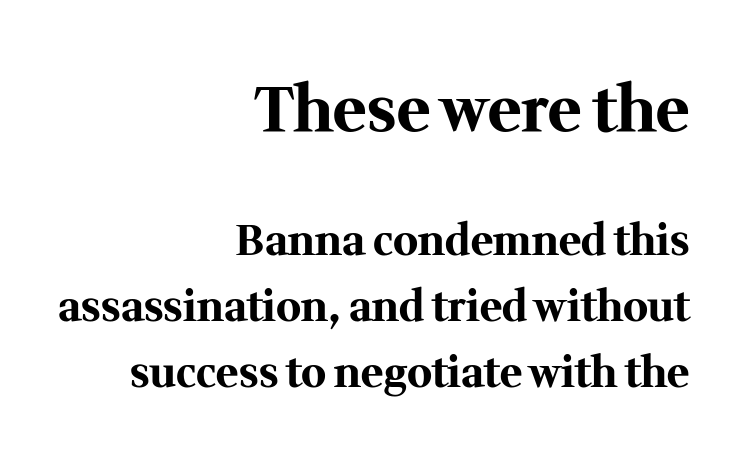
{"serif": "yes", "italic": "no", "bold": "yes", "weight": "bold", "width": "normal", "stroke_contrast": "medium", "x_height": "medium", "monospaced": "no", "underline": "no", "align": "right", "line_spacing": "normal", "line_spacing_ratio": 1.57, "letter_spacing": "normal", "letter_spacing_em": 0.0, "larger_block": "first", "size_ratio": 1.5, "glyph_px": 63}
